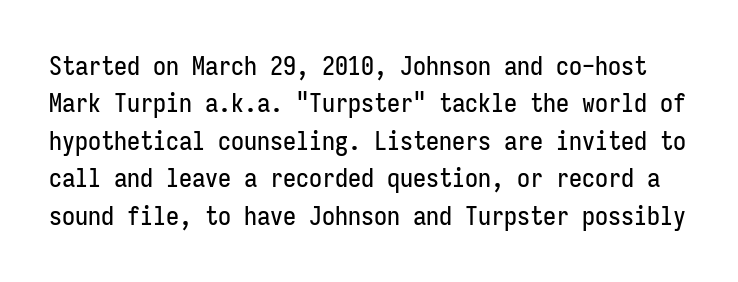
{"italic": "no", "underline": "no", "line_spacing": "normal", "line_spacing_ratio": 1.44, "letter_spacing": "normal", "letter_spacing_em": 0.0, "glyph_px": 26}
